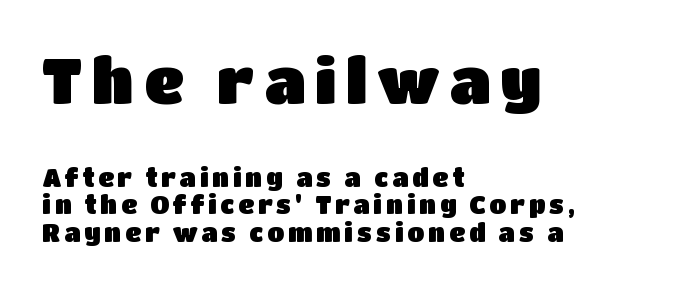
Q: Is the text italic (slanted)? A: No, it is upright.
Q: Is the typeface a serif or a sans-serif typeface? A: Sans-serif.
Q: Is the text underlined? A: No.
Q: How is the paragraph aligned? A: Left-aligned.
Q: Is the spacing between lines tight, normal or loose? A: Tight.
Q: Which block of text is set in a larger size, the first (top) or the second (bottom)? A: The first (top) one.
Q: Width (condensed, normal, or wide)? A: Normal.
Q: Stroke contrast? A: Low.
Q: x-height? A: Large.
Q: Monospaced? A: No.
